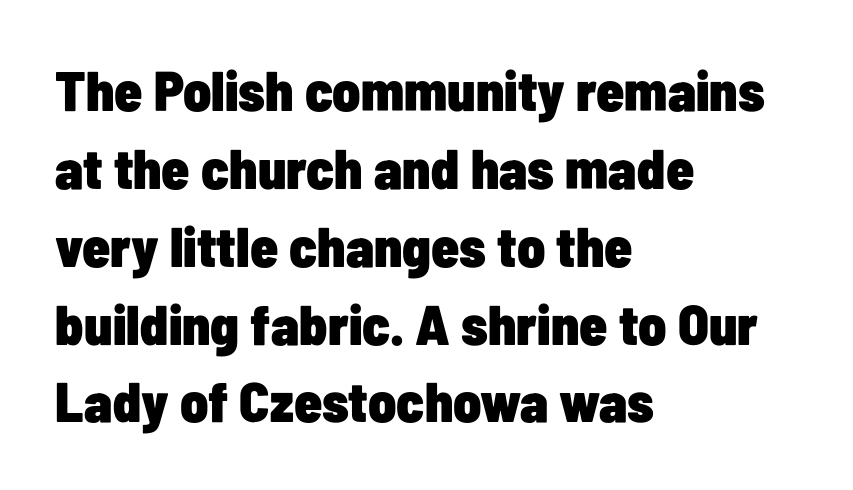
The glyphs have the mass of a bold cut. One glance says typical: line gaps are just what's usual. The paragraph shown leans on its left margin. Font category for this specimen: sans-serif. Beneath every word, the page is bare.
